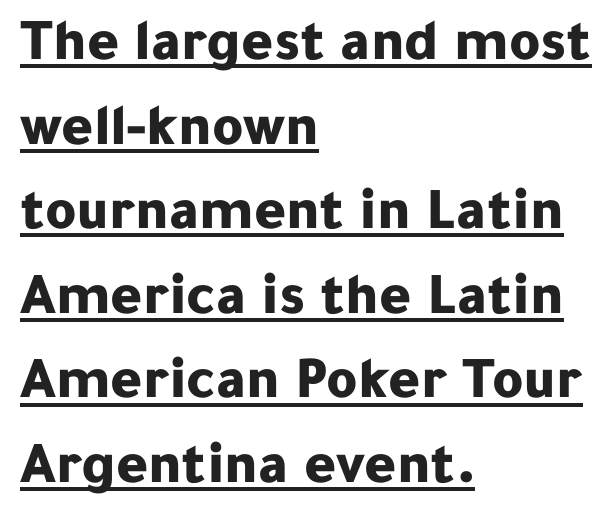
Q: Is the text bold? A: Yes.
Q: Is the text italic (slanted)? A: No, it is upright.
Q: Is the typeface a serif or a sans-serif typeface? A: Sans-serif.
Q: Is the text underlined? A: Yes.
Q: How is the paragraph aligned? A: Left-aligned.
Q: Is the spacing between letters normal or unusually wide? A: Normal.
Q: Is the spacing between lines tight, normal or loose? A: Normal.
Q: Width (condensed, normal, or wide)? A: Normal.
Q: Stroke contrast? A: Low.
Q: x-height? A: Medium.
Q: Monospaced? A: No.
